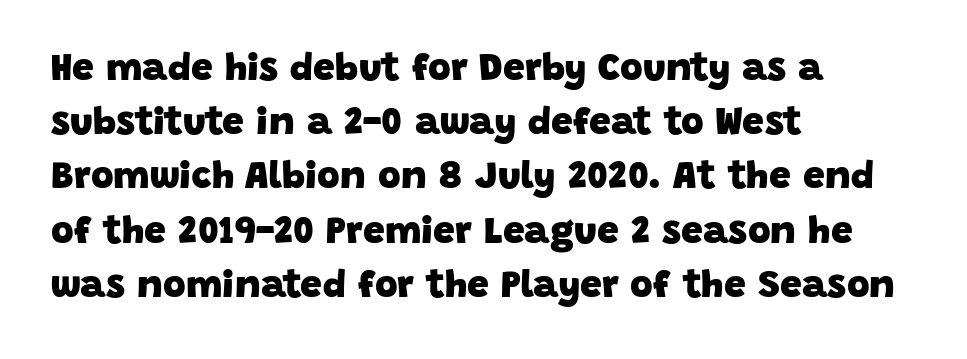
Nothing sits at the stroke ends, so this counts as sans-serif. The words here are not underlined. Observe the ordinary spacing: letters are neighbours, not strangers. Typographic density is high because the face is bold.
